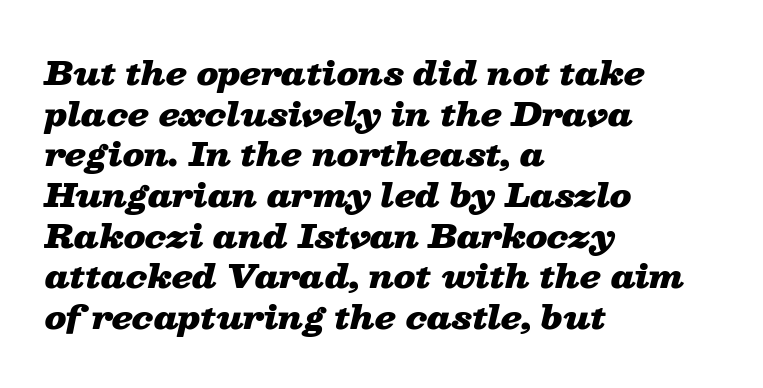
A normal amount of white space separates one row of letters from the next. Check under the words: just untouched page. Is the block centered? No — it sits flush against the left margin. A dark, heavy texture on the line: the type is bold.
